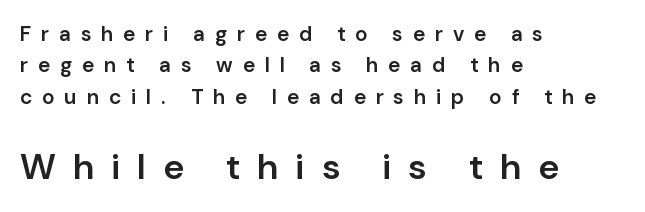
The image shows 36 px semibold sans-serif type, upright; set left-aligned, normal line spacing (1.5x), unusually wide letter spacing (+0.47 em), not underlined; the second (bottom) block is 1.71x larger; low stroke contrast and a medium x-height.
